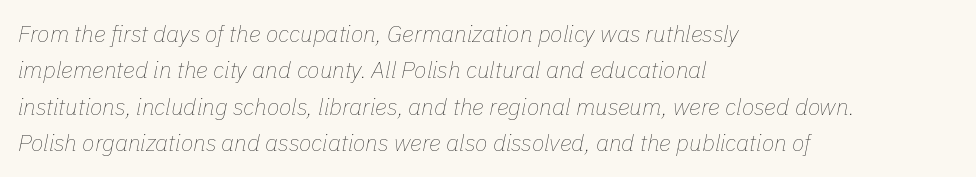
Q: Is the text bold? A: No.
Q: Is the text italic (slanted)? A: Yes, it leans right by about 11 degrees.
Q: Is the text underlined? A: No.
Q: How is the paragraph aligned? A: Left-aligned.
Q: Is the spacing between letters normal or unusually wide? A: Normal.
Q: Is the spacing between lines tight, normal or loose? A: Normal.
